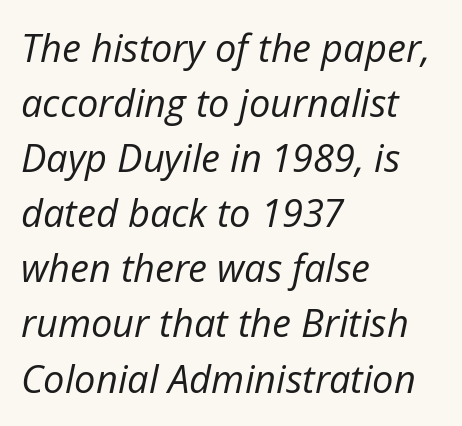
Yep, that's italic — everything's leaning. Underline: absent. Tracking value appears to be zero — textbook default spacing. All the whitespace from short lines collects on the right. You could not count columns in this text — the font is proportionally spaced.
